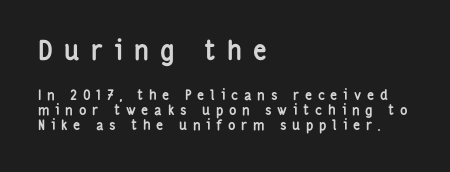
Q: Is the text bold? A: Yes.
Q: Is the text italic (slanted)? A: No, it is upright.
Q: Is the text underlined? A: No.
Q: How is the paragraph aligned? A: Left-aligned.
Q: Is the spacing between letters normal or unusually wide? A: Unusually wide.
Q: Is the spacing between lines tight, normal or loose? A: Tight.
Q: Which block of text is set in a larger size, the first (top) or the second (bottom)? A: The first (top) one.
